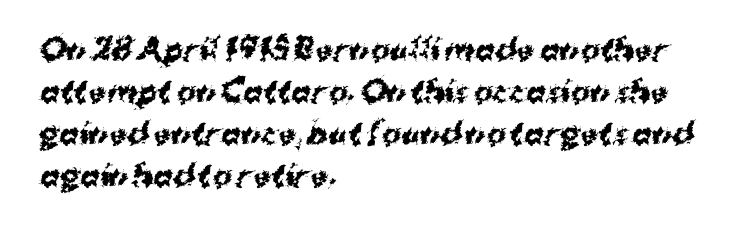
The image shows 29 px bold sans-serif type; set left-aligned, normal line spacing (1.45x), normal letter spacing, not underlined; medium stroke contrast and a medium x-height.
